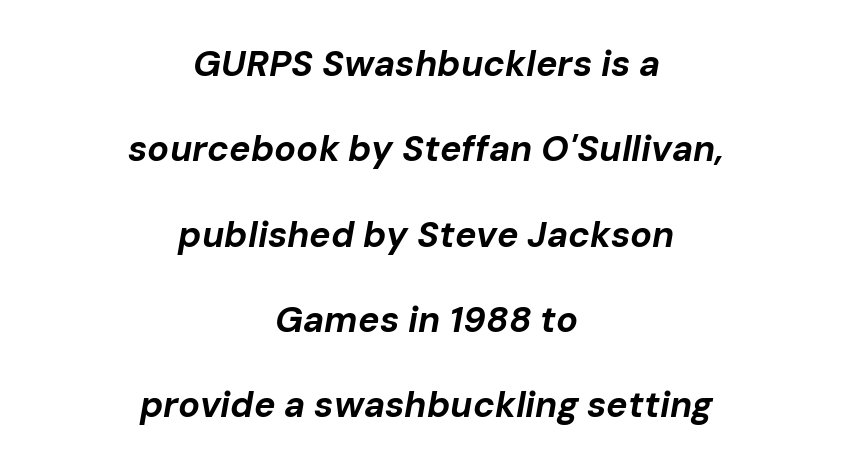
These lines carry a lot of weight — the face is fully bold. Here the designer chose a conventional face with non-uniform glyph widths. Each row of text sits above clean, open space. Does the copy run flush right? No — it is centered line by line.
